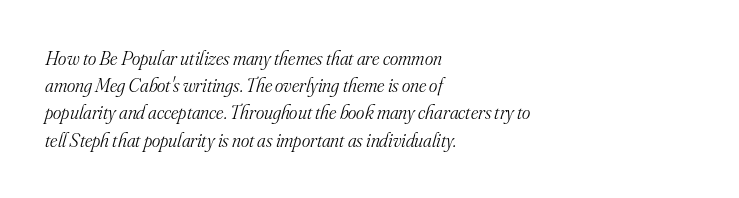
{"italic": "yes", "lean": "right", "slant_degrees": 16, "bold": "no", "underline": "no", "align": "left", "line_spacing": "normal", "line_spacing_ratio": 1.36, "letter_spacing": "normal", "letter_spacing_em": 0.0, "glyph_px": 20}
